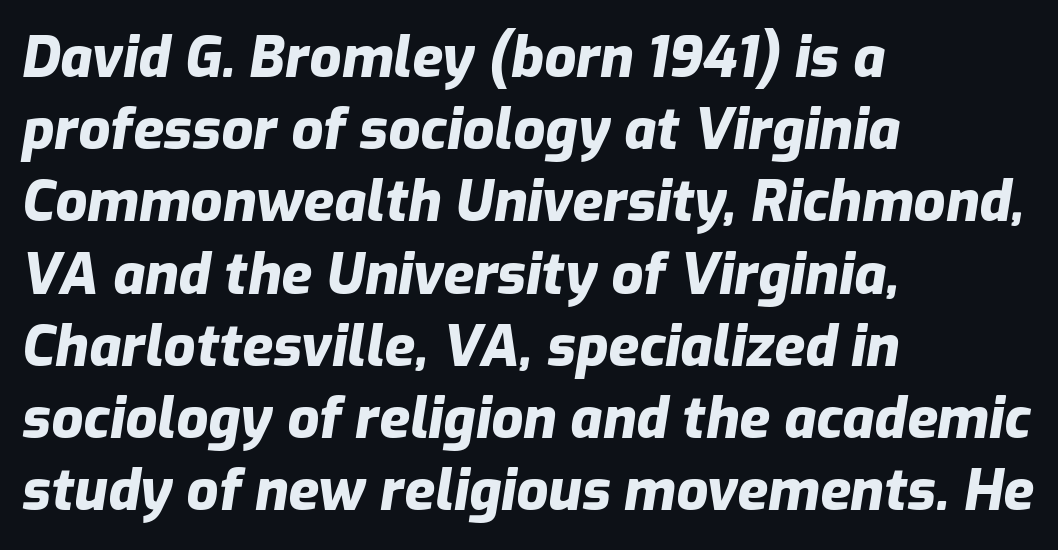
Q: Is the text bold? A: Yes.
Q: Is the text italic (slanted)? A: Yes, it leans right by about 9 degrees.
Q: Is the text underlined? A: No.
Q: How is the paragraph aligned? A: Left-aligned.
Q: Is the spacing between letters normal or unusually wide? A: Normal.
Q: Is the spacing between lines tight, normal or loose? A: Normal.
Q: Width (condensed, normal, or wide)? A: Normal.
Q: Stroke contrast? A: Low.
Q: x-height? A: Medium.
Q: Monospaced? A: No.
